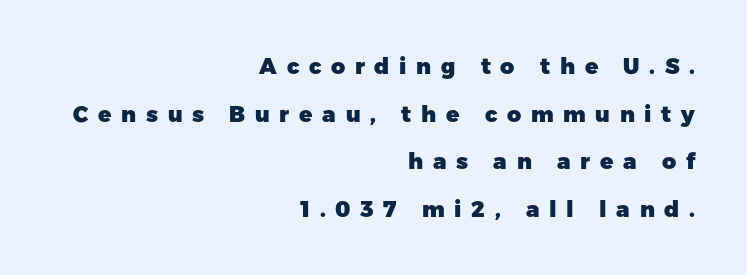
{"italic": "no", "bold": "yes", "underline": "no", "align": "right", "line_spacing": "loose", "line_spacing_ratio": 2.16, "letter_spacing": "wide", "letter_spacing_em": 0.44, "glyph_px": 22}
